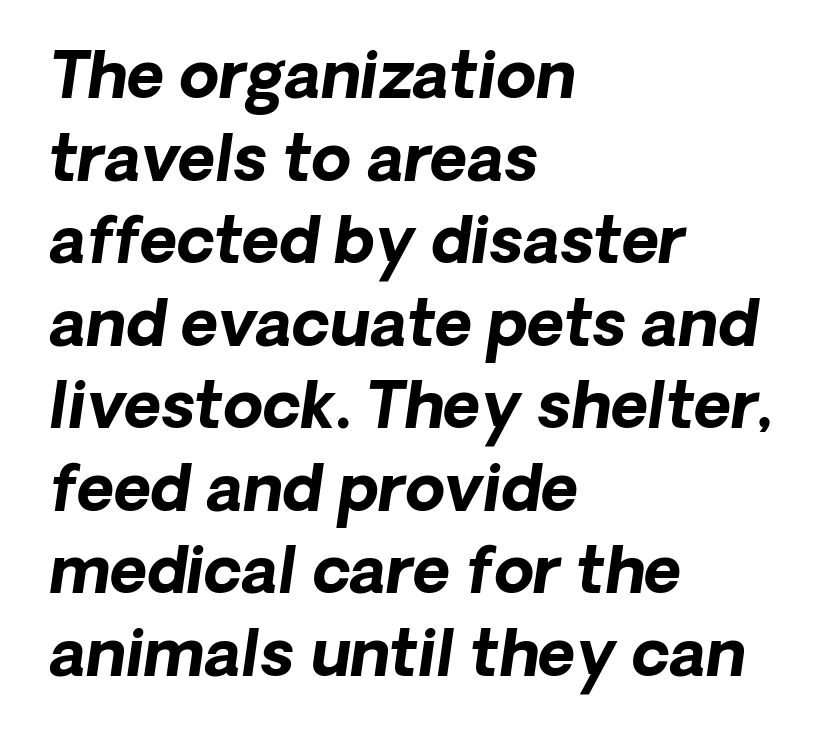
Tracking here is standard; glyphs follow each other at the usual distance. Typesetter's note: full bold, strokes at maximum text heaviness. The letters advance in unequal steps, a hallmark of proportional type. When letters slant like this, we call the style italic. Leading matches the norm, producing a regular column.
